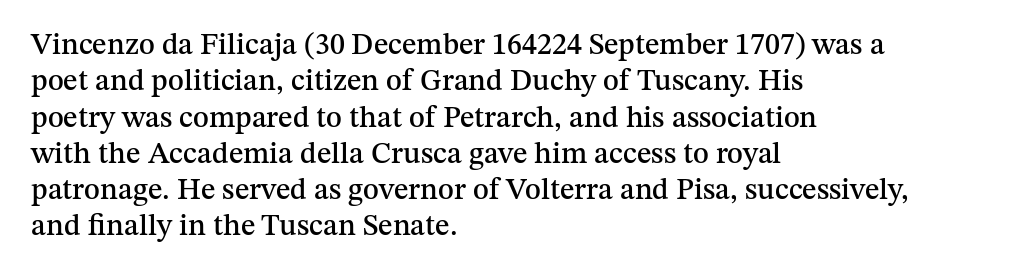
{"serif": "yes", "italic": "no", "width": "normal", "stroke_contrast": "medium", "x_height": "medium", "monospaced": "no", "underline": "no", "align": "left", "line_spacing_ratio": 1.21, "letter_spacing": "normal", "letter_spacing_em": 0.0, "glyph_px": 30}
